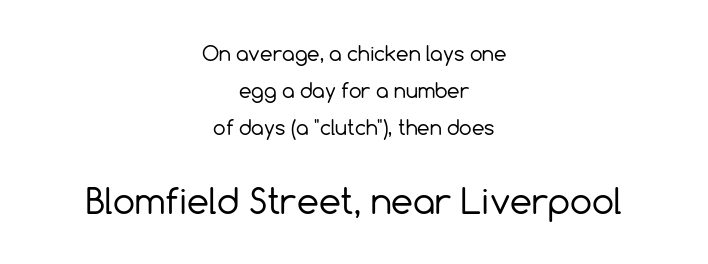
Q: Is the text bold? A: No.
Q: Is the text italic (slanted)? A: No, it is upright.
Q: Is the typeface a serif or a sans-serif typeface? A: Sans-serif.
Q: Is the text underlined? A: No.
Q: How is the paragraph aligned? A: Centered.
Q: Is the spacing between letters normal or unusually wide? A: Normal.
Q: Which block of text is set in a larger size, the first (top) or the second (bottom)? A: The second (bottom) one.
Q: Width (condensed, normal, or wide)? A: Normal.
Q: x-height? A: Medium.
Q: Monospaced? A: No.
